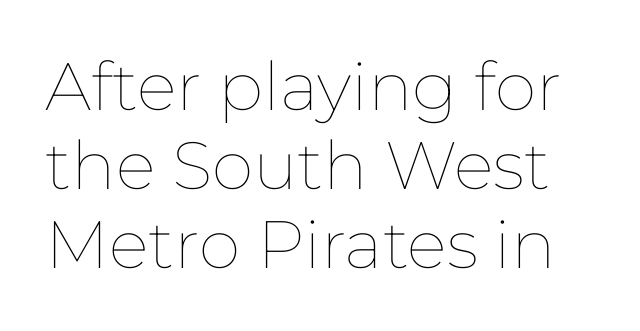
Q: Is the text bold? A: No.
Q: Is the text italic (slanted)? A: No, it is upright.
Q: Is the text underlined? A: No.
Q: Is the spacing between letters normal or unusually wide? A: Normal.
Q: Width (condensed, normal, or wide)? A: Normal.
Q: Stroke contrast? A: Low.
Q: x-height? A: Medium.
Q: Monospaced? A: No.
